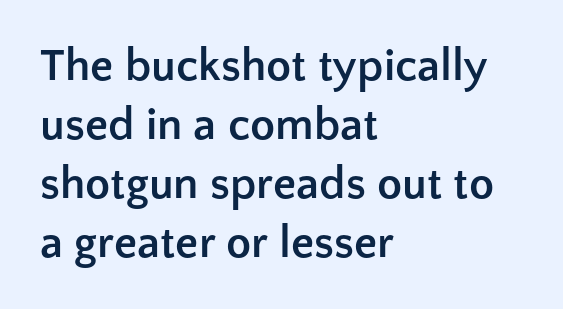
The image shows 46 px semibold sans-serif type, upright; set left-aligned, normal line spacing (1.28x), normal letter spacing, not underlined; low stroke contrast and a medium x-height.
